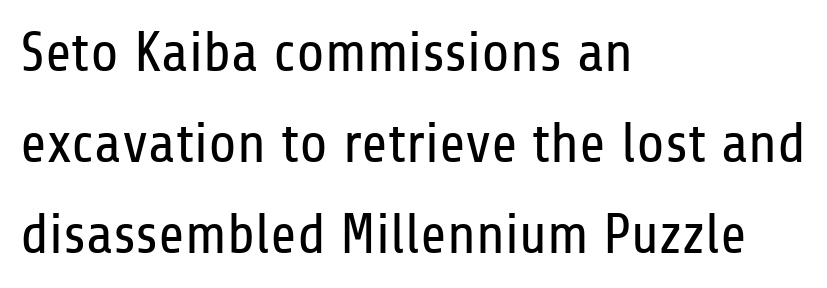
The image shows 57 px regular-weight, condensed sans-serif type, upright; set left-aligned, normal line spacing (1.6x), normal letter spacing, not underlined; low stroke contrast and a medium x-height.
